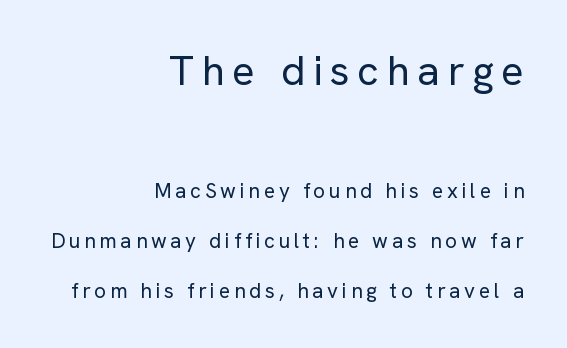
The block sitting higher on the canvas is the one with enlarged characters. A roman cut, with each character standing at attention. Just letters on the line, the space beneath them empty. Stems and bowls with no extra thickness — not bold. Font category for this specimen: sans-serif.
